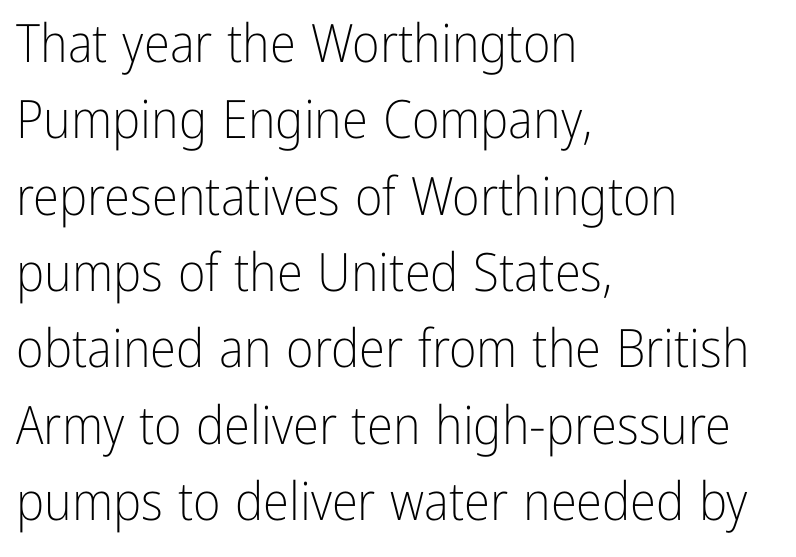
Any mark beneath the type? The region is blank. Vertically, the passage feels balanced, rows spaced as you'd expect. Character widths vary here, with narrow letters taking less room than wide ones. These lines were composed using upright roman letters. Weight: regular or lighter. Casual observation: everything's shoved over to the left.
